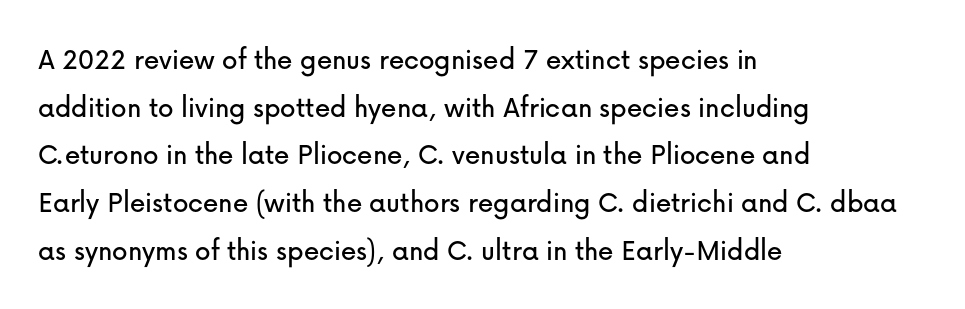
The image shows 31 px sans-serif type, upright; set left-aligned, normal line spacing (1.54x), normal letter spacing, not underlined; low stroke contrast and a medium x-height.
